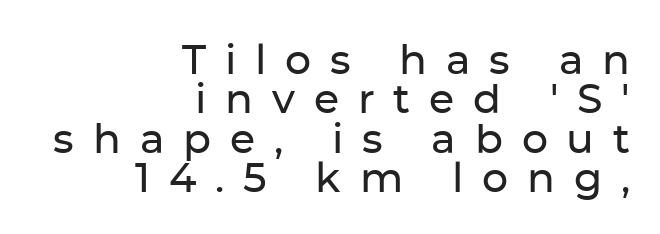
Q: Is the text italic (slanted)? A: No, it is upright.
Q: Is the typeface a serif or a sans-serif typeface? A: Sans-serif.
Q: Is the text underlined? A: No.
Q: How is the paragraph aligned? A: Right-aligned.
Q: Is the spacing between letters normal or unusually wide? A: Unusually wide.
Q: Is the spacing between lines tight, normal or loose? A: Tight.
Q: Width (condensed, normal, or wide)? A: Normal.
Q: Stroke contrast? A: Low.
Q: x-height? A: Medium.
Q: Monospaced? A: No.
